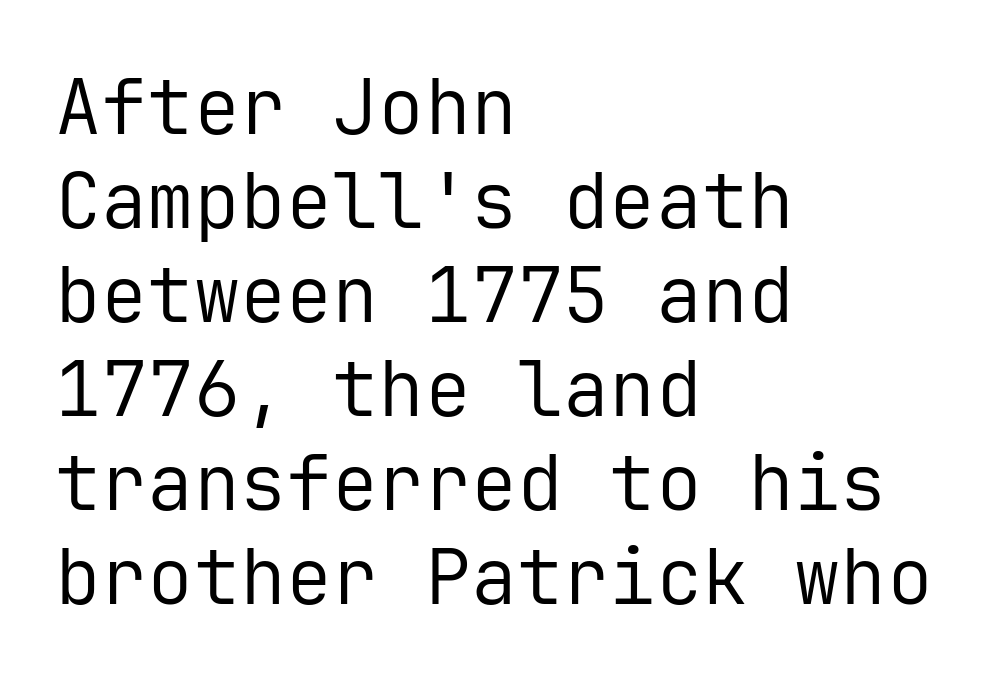
The image shows 77 px regular-weight sans-serif type, upright, monospaced; set left-aligned, line spacing 1.22x, normal letter spacing, not underlined; low stroke contrast and a medium x-height.
